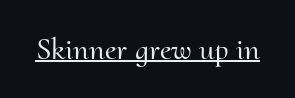
The letters advance in unequal steps, a hallmark of proportional type. The glyphs in this specimen are seriffed. Does a line run under the words? Yes, clearly. These lines keep a tight, regular rhythm from letter to letter. Ordinary non-slanted type is in use.
